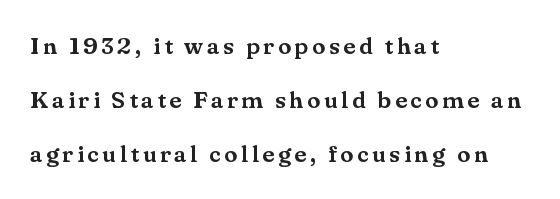
{"italic": "no", "underline": "no", "align": "left", "line_spacing": "loose", "line_spacing_ratio": 2.25, "glyph_px": 24}
